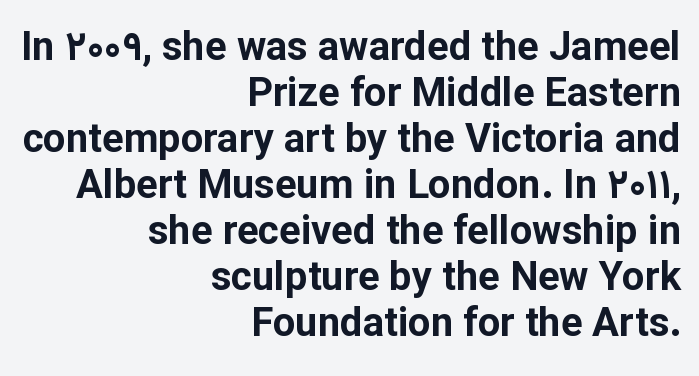
The image shows 40 px bold sans-serif type, upright; set right-aligned, tight line spacing (1.15x), normal letter spacing, not underlined; low stroke contrast and a medium x-height.
